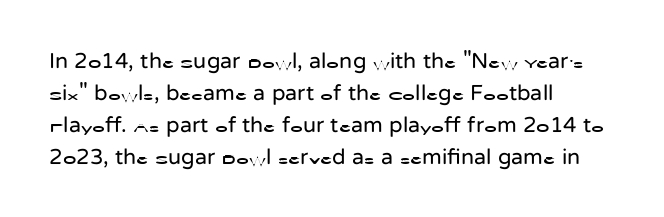
This sample uses an upright cut, with every glyph sitting square on the baseline. Check the space under the baseline: it is left empty. These lines are set flush left with a ragged right edge. Weight: not bold — regular or lighter.
